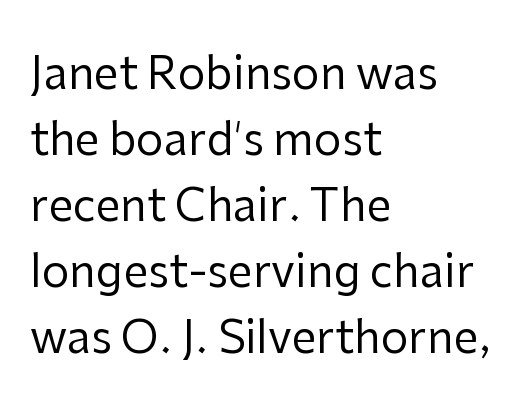
This is sans-serif lettering, the kind often seen on screens and signage. Notice how the stems are strictly vertical — no italics here. The lines in this sample share a left origin and differ only in where they stop. Stroke thickness stays within the range of a standard reading face or lighter.
